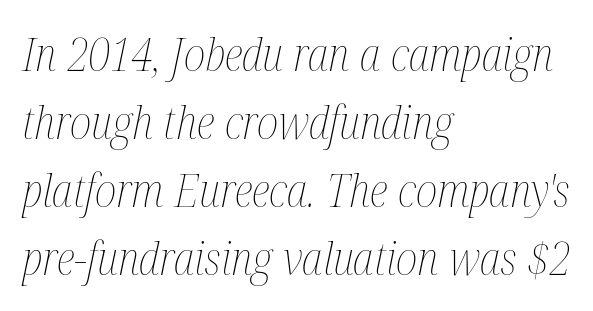
Unmarked baselines from the first word to the last. You could not count columns in this text — the font is proportionally spaced. What stands out about the letter spacing? Nothing — it is the standard amount. Line spacing here is normal. Stroke thickness stays within the range of a standard reading face or lighter.
